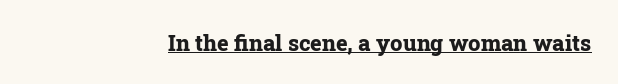
{"italic": "no", "bold": "yes", "underline": "yes", "align": "right", "letter_spacing": "normal", "letter_spacing_em": 0.0, "glyph_px": 22}
